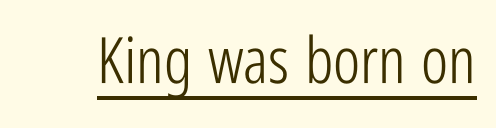
Looks like someone drew a line under every word here. Proportional: the letters do not fall into vertical columns. This sample uses plain, unmodified letter spacing. The rendering shows plain stroke endings on the letterforms — a sans-serif design.
